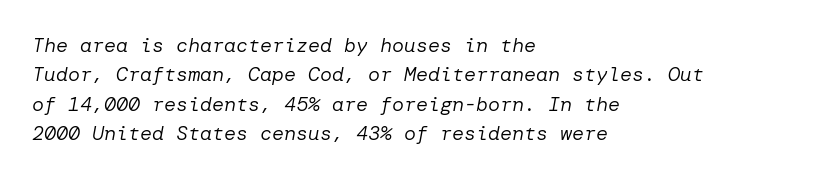
{"italic": "yes", "lean": "right", "slant_degrees": 10, "bold": "no", "underline": "no", "align": "left", "line_spacing": "normal", "line_spacing_ratio": 1.47, "letter_spacing": "normal", "letter_spacing_em": 0.0, "glyph_px": 20}
